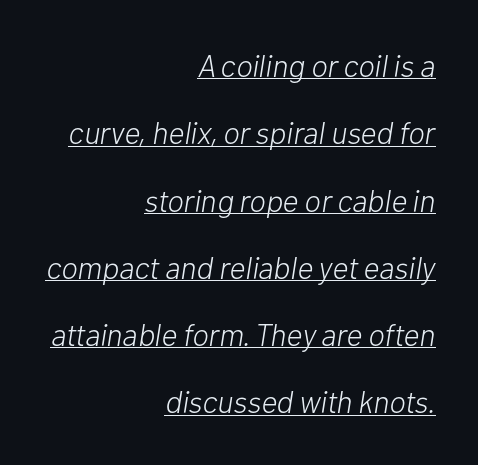
Q: Is the text bold? A: No.
Q: Is the text italic (slanted)? A: Yes, it leans right by about 10 degrees.
Q: Is the text underlined? A: Yes.
Q: How is the paragraph aligned? A: Right-aligned.
Q: Is the spacing between letters normal or unusually wide? A: Normal.
Q: Is the spacing between lines tight, normal or loose? A: Loose.
Q: Width (condensed, normal, or wide)? A: Normal.
Q: Stroke contrast? A: Low.
Q: x-height? A: Medium.
Q: Monospaced? A: No.
